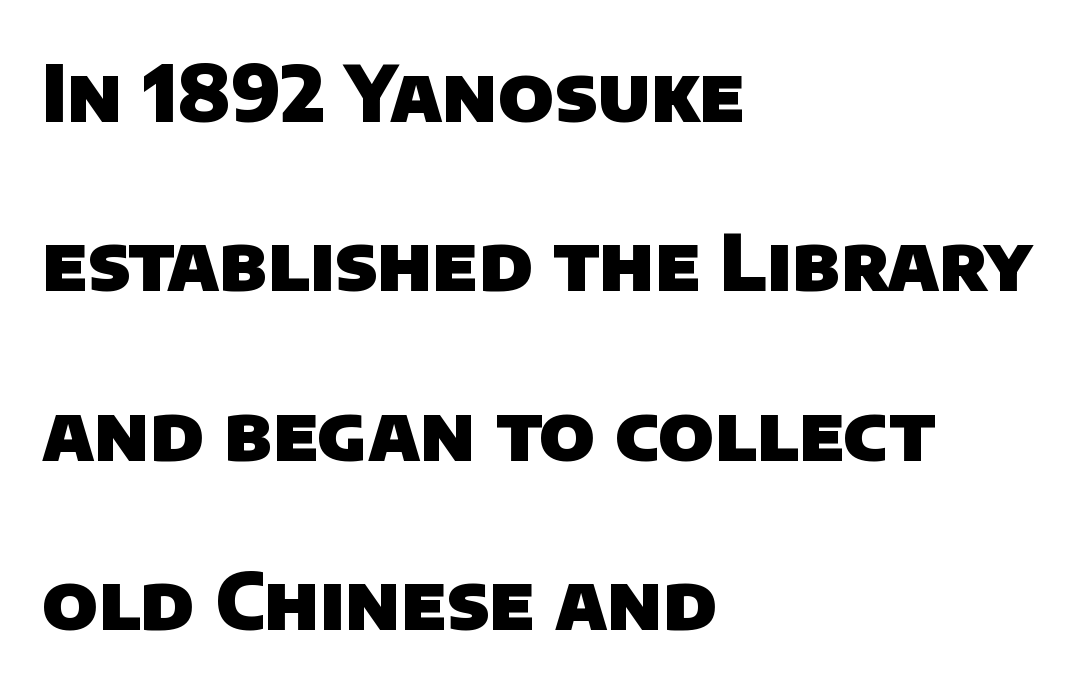
The image shows 77 px heavy sans-serif type; set left-aligned, loose line spacing (2.2x), normal letter spacing, not underlined; low stroke contrast and a large x-height.
